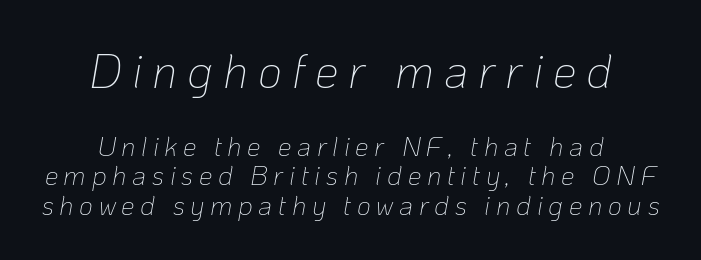
Bold? No — there's no thickening of the strokes. Here the designer chose a conventional face with non-uniform glyph widths. Interline gaps are noticeably narrow in this sample. This rendering uses center alignment, leaving both contours irregular but symmetric.
